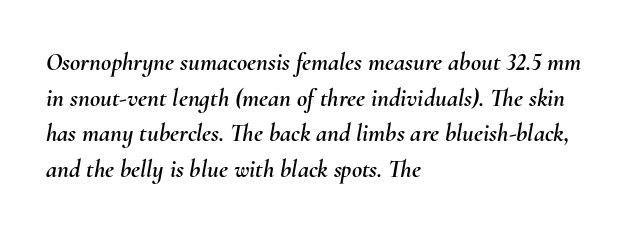
The image shows 25 px text type, italic (leaning right); set left-aligned, normal line spacing (1.43x), normal letter spacing, not underlined.
